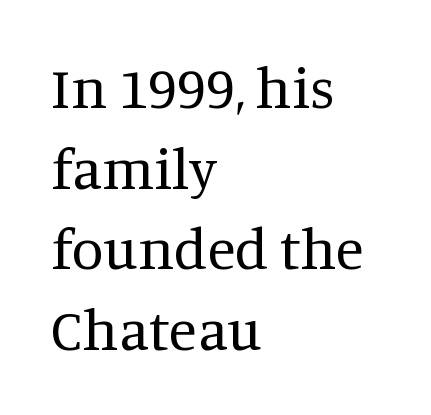
The letters carry serifs — small finishing strokes at the ends of their stems. The zone under the glyphs is completely vacant. Ordinary non-slanted type is in use. The leading is moderate, giving the passage an even texture.
